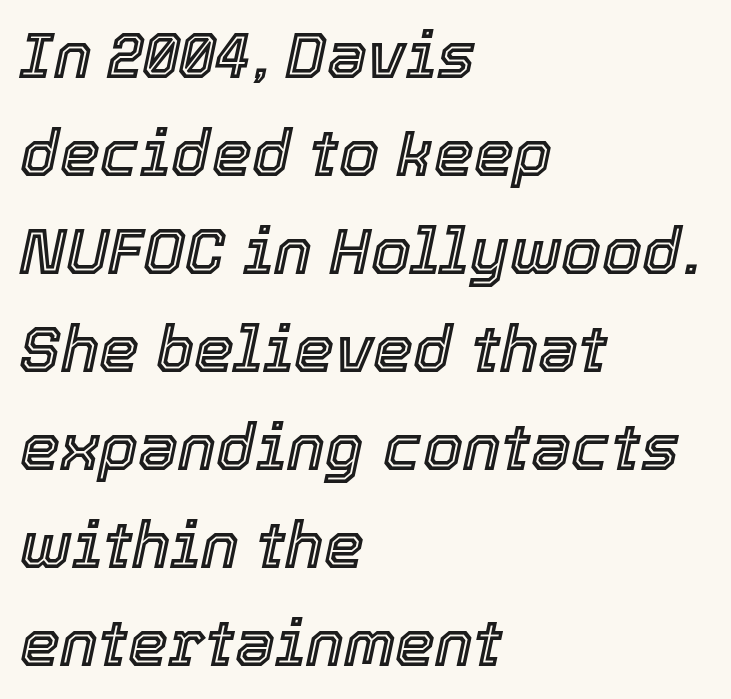
Q: Is the text italic (slanted)? A: Yes, it leans right by about 12 degrees.
Q: Is the text underlined? A: No.
Q: How is the paragraph aligned? A: Left-aligned.
Q: Is the spacing between letters normal or unusually wide? A: Normal.
Q: Is the spacing between lines tight, normal or loose? A: Normal.
Q: Width (condensed, normal, or wide)? A: Normal.
Q: x-height? A: Medium.
Q: Monospaced? A: No.
